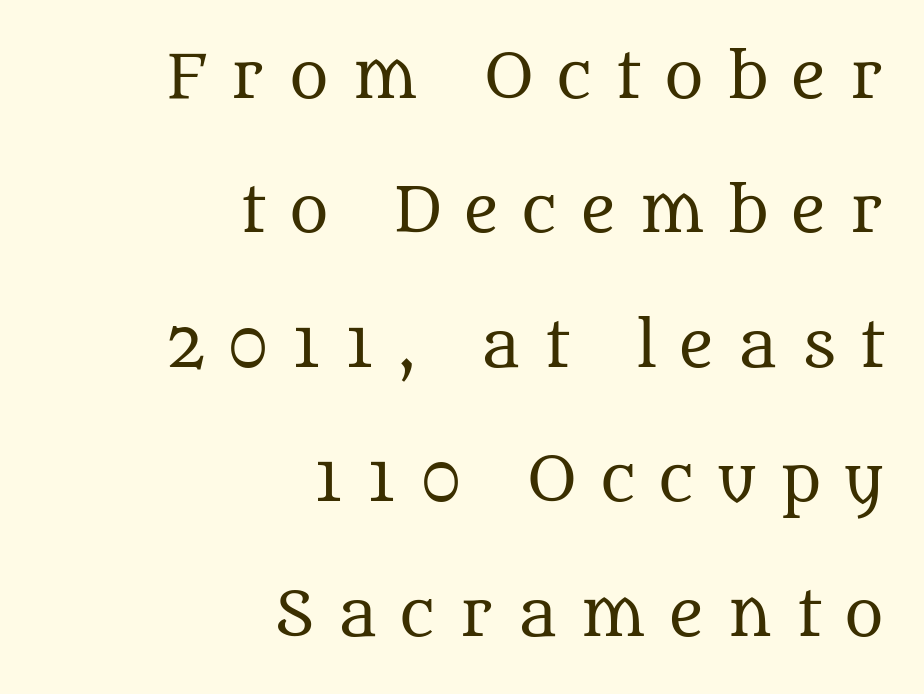
Q: Is the text bold? A: No.
Q: Is the text italic (slanted)? A: No, it is upright.
Q: Is the typeface a serif or a sans-serif typeface? A: Serif.
Q: Is the text underlined? A: No.
Q: How is the paragraph aligned? A: Right-aligned.
Q: Is the spacing between letters normal or unusually wide? A: Unusually wide.
Q: Is the spacing between lines tight, normal or loose? A: Loose.
Q: Width (condensed, normal, or wide)? A: Normal.
Q: Stroke contrast? A: Medium.
Q: x-height? A: Large.
Q: Monospaced? A: No.
